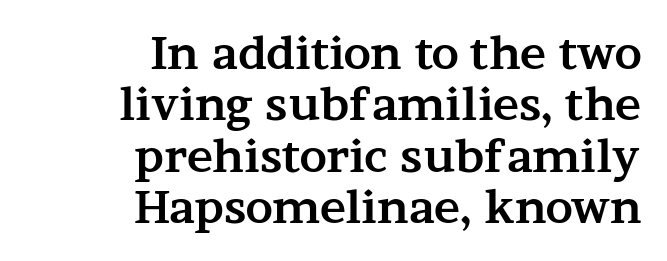
{"serif": "yes", "italic": "no", "bold": "yes", "weight": "bold", "width": "wide", "stroke_contrast": "medium", "x_height": "medium", "monospaced": "no", "underline": "no", "align": "right", "line_spacing_ratio": 1.17, "letter_spacing": "normal", "letter_spacing_em": 0.0, "glyph_px": 44}
